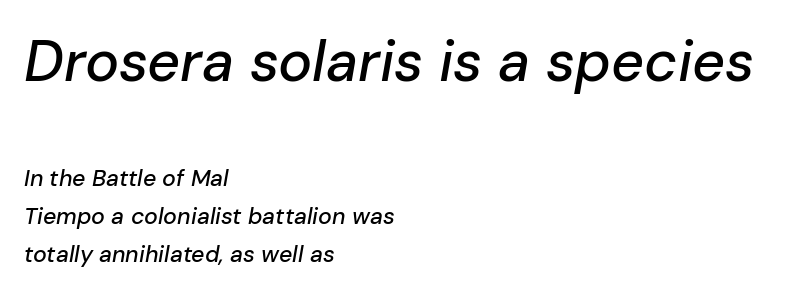
Letters rest on an invisible, unmarked baseline. Regarding leading, the lines here are spaced in the standard way. Left-aligned paragraph, ragged on the right. The font's italic variant was chosen for this text. These lines keep a tight, regular rhythm from letter to letter. Note the varied advance widths — an 'i' is clearly narrower than an 'm'.
